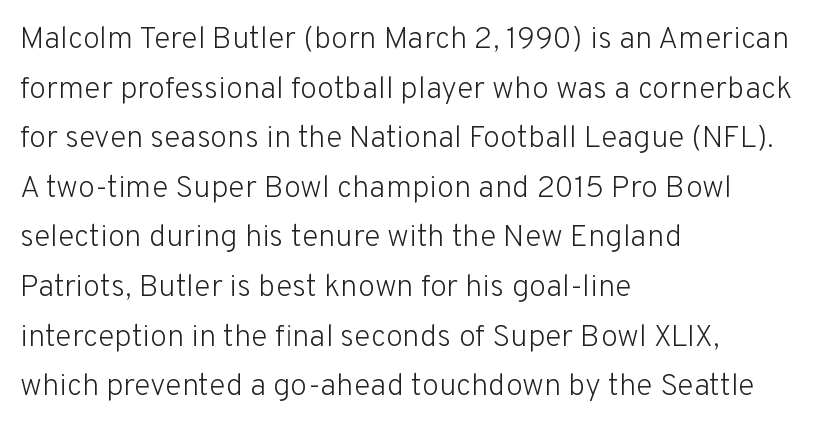
Think of a printed novel: that variable character pitch is what you see here. The rag falls on the right side of this text block. Rendered with straight, roman letterforms. Nobody touched the tracking dial on this one. Notice how descenders clear the ascenders below comfortably — that's standard leading. Are there feet on the stems? There aren't — it's a sans.
